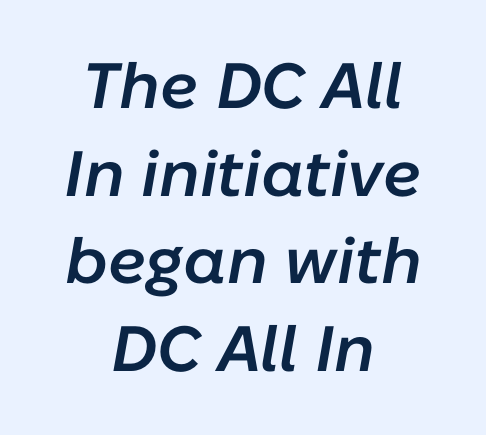
The image shows 64 px semibold type, italic (leaning right); set centered, normal line spacing (1.37x), normal letter spacing, not underlined; low stroke contrast and a medium x-height.
